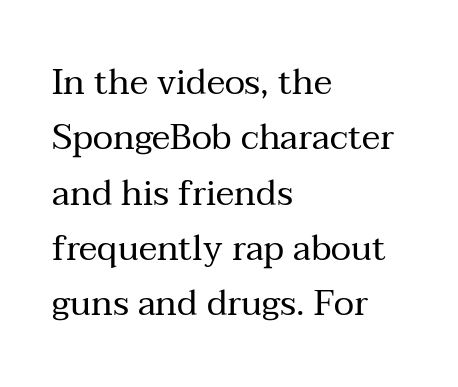
Only glyphs here, with clear space below each row. Standard letterfit; no display-style spreading of the glyphs. Each stroke keeps to a modest, everyday thickness or less. Honestly, the row spacing looks completely unremarkable.
